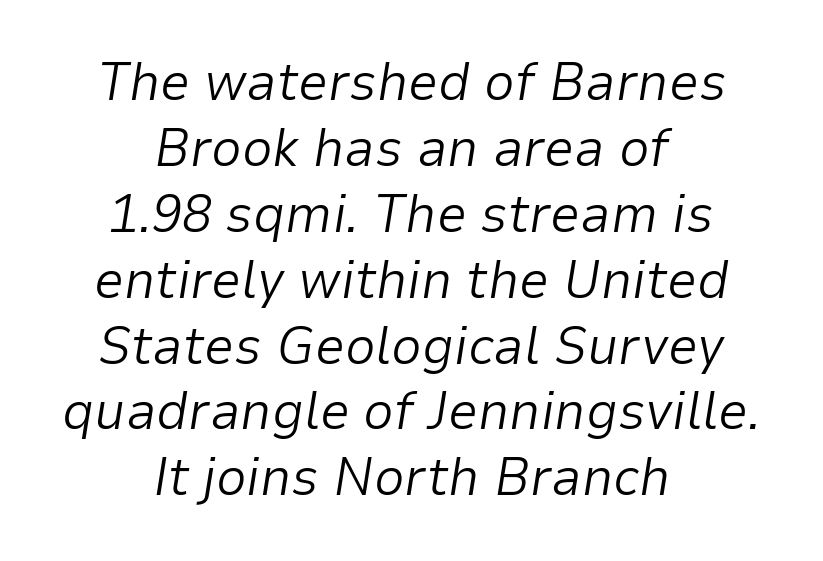
Is this a fixed-width face? No — the glyphs have proportional, varying widths. Each word holds together tightly as a unit, with standard inter-letter gaps. The passage is arranged like a title page — every line centered. Anything drawn beneath the words? Only blank space. Stems and bowls with no extra thickness — not bold.
